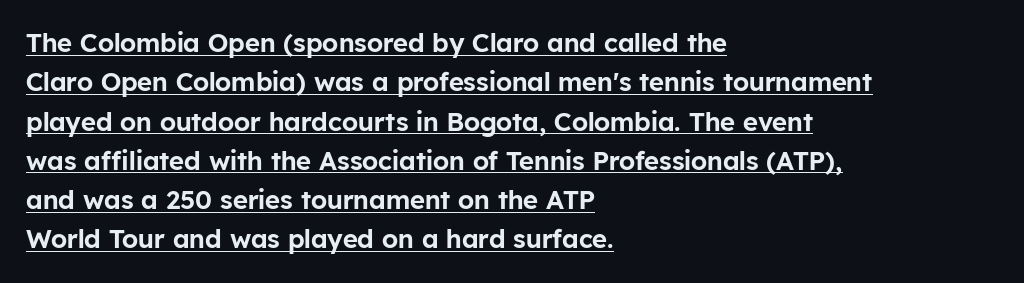
{"italic": "no", "underline": "yes", "align": "left", "line_spacing": "normal", "line_spacing_ratio": 1.51, "letter_spacing": "normal", "letter_spacing_em": 0.0, "glyph_px": 26}
